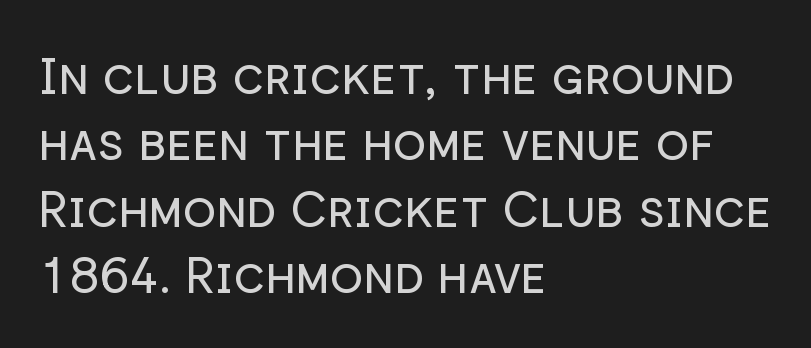
Q: Is the text bold? A: No.
Q: Is the text italic (slanted)? A: No, it is upright.
Q: Is the typeface a serif or a sans-serif typeface? A: Sans-serif.
Q: Is the text underlined? A: No.
Q: How is the paragraph aligned? A: Left-aligned.
Q: Is the spacing between letters normal or unusually wide? A: Normal.
Q: Is the spacing between lines tight, normal or loose? A: Normal.
Q: Width (condensed, normal, or wide)? A: Normal.
Q: Stroke contrast? A: Low.
Q: x-height? A: Medium.
Q: Monospaced? A: No.
